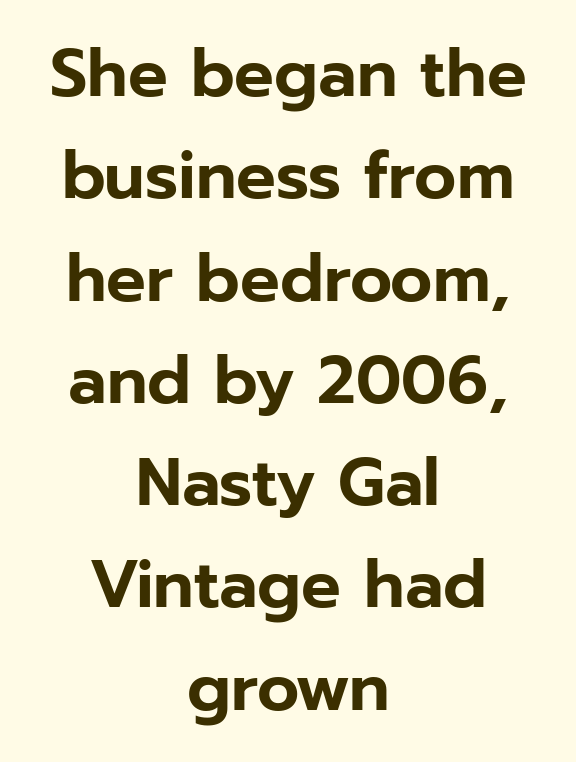
Q: Is the text italic (slanted)? A: No, it is upright.
Q: Is the typeface a serif or a sans-serif typeface? A: Sans-serif.
Q: Is the text underlined? A: No.
Q: How is the paragraph aligned? A: Centered.
Q: Is the spacing between letters normal or unusually wide? A: Normal.
Q: Is the spacing between lines tight, normal or loose? A: Normal.
Q: Width (condensed, normal, or wide)? A: Normal.
Q: Stroke contrast? A: Low.
Q: x-height? A: Medium.
Q: Monospaced? A: No.
